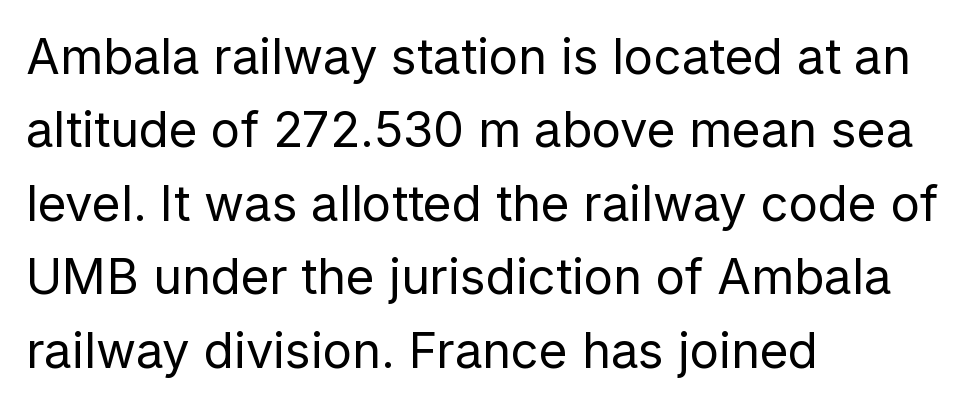
{"serif": "no", "italic": "no", "bold": "no", "weight": "regular", "width": "normal", "stroke_contrast": "low", "x_height": "medium", "monospaced": "no", "underline": "no", "align": "left", "line_spacing": "normal", "line_spacing_ratio": 1.5, "letter_spacing": "normal", "letter_spacing_em": 0.0, "glyph_px": 49}
